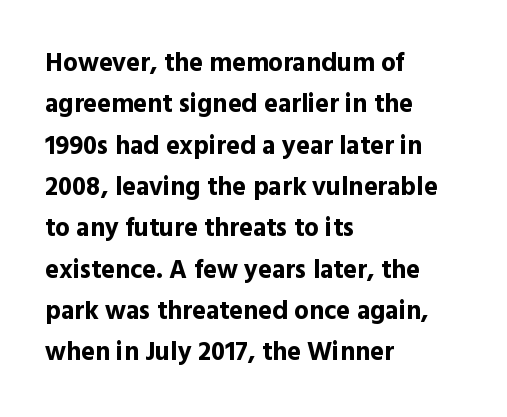
Q: Is the text bold? A: Yes.
Q: Is the text italic (slanted)? A: No, it is upright.
Q: Is the text underlined? A: No.
Q: How is the paragraph aligned? A: Left-aligned.
Q: Is the spacing between letters normal or unusually wide? A: Normal.
Q: Is the spacing between lines tight, normal or loose? A: Normal.
